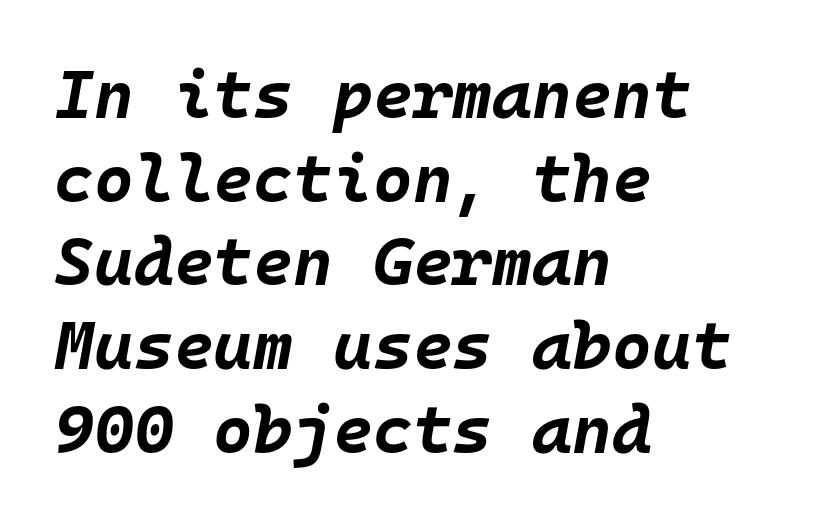
The image shows 68 px bold type, italic (leaning right), monospaced; set left-aligned, line spacing 1.23x, normal letter spacing, not underlined; low stroke contrast and a large x-height.
